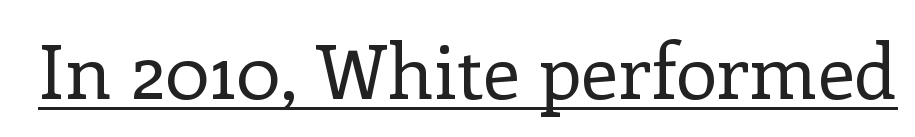
The image shows 75 px regular-weight serif type, upright; set normal letter spacing, underlined; low stroke contrast and a medium x-height.
